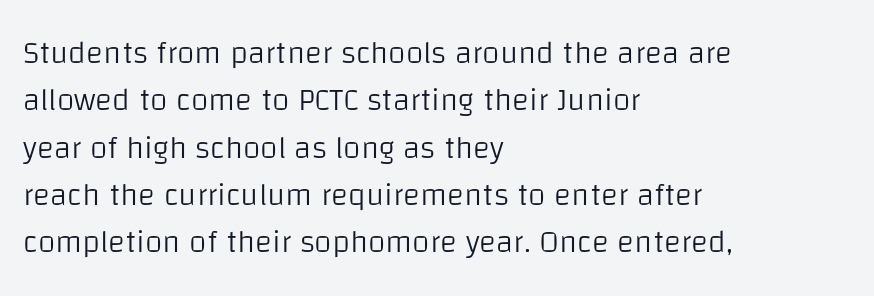
The lines are quadded left. Serifs: no, the terminals of the letterforms are clean. When letters stand straight like this, we call the style roman or upright. This block has exactly the height ordinary leading produces. In terms of letterspacing, this is plain default setting. Caption: face not bold, strokes unweighted.
